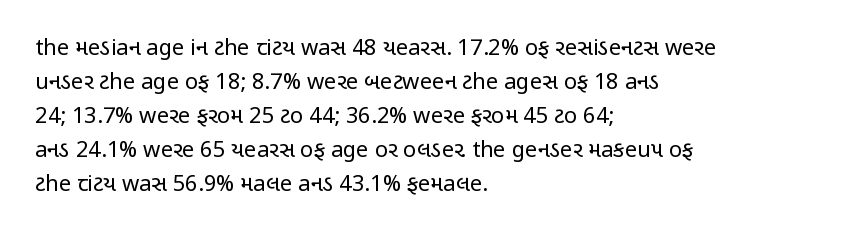
{"italic": "no", "bold": "no", "underline": "no", "align": "left", "line_spacing": "normal", "line_spacing_ratio": 1.54, "letter_spacing": "normal", "letter_spacing_em": 0.0, "glyph_px": 22}
